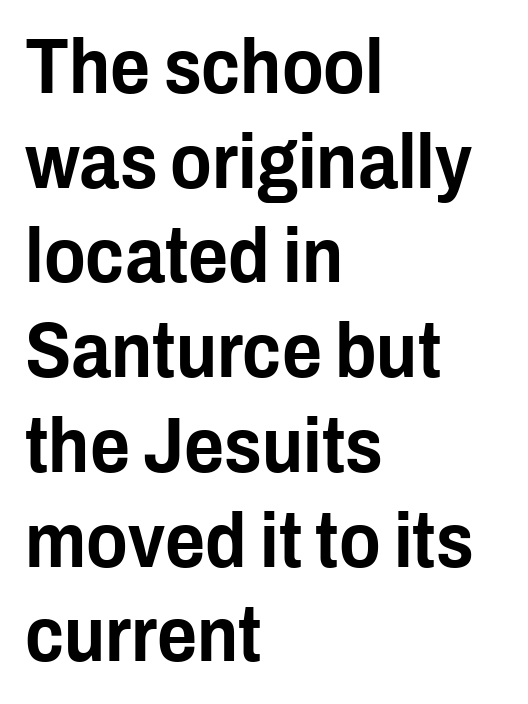
{"serif": "no", "italic": "no", "width": "condensed", "stroke_contrast": "low", "x_height": "medium", "monospaced": "no", "underline": "no", "align": "left", "line_spacing_ratio": 1.23, "letter_spacing": "normal", "letter_spacing_em": 0.0, "glyph_px": 77}
